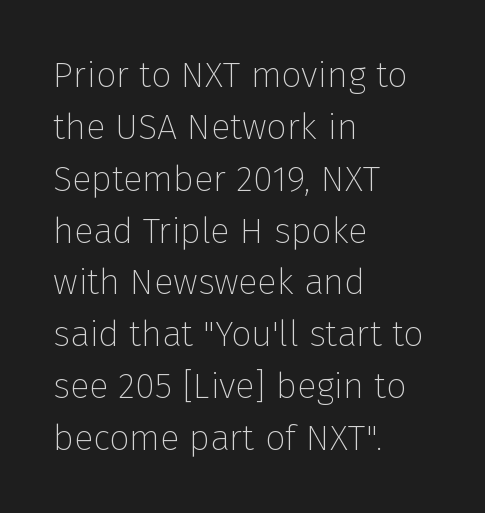
The image shows 36 px thin sans-serif type, upright; set left-aligned, normal line spacing (1.44x), normal letter spacing, not underlined; low stroke contrast and a medium x-height.
